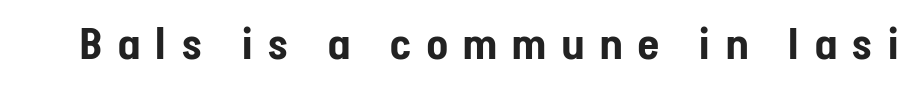
{"serif": "no", "italic": "no", "width": "condensed", "stroke_contrast": "low", "x_height": "medium", "monospaced": "no", "underline": "no", "letter_spacing": "wide", "letter_spacing_em": 0.37, "glyph_px": 43}
